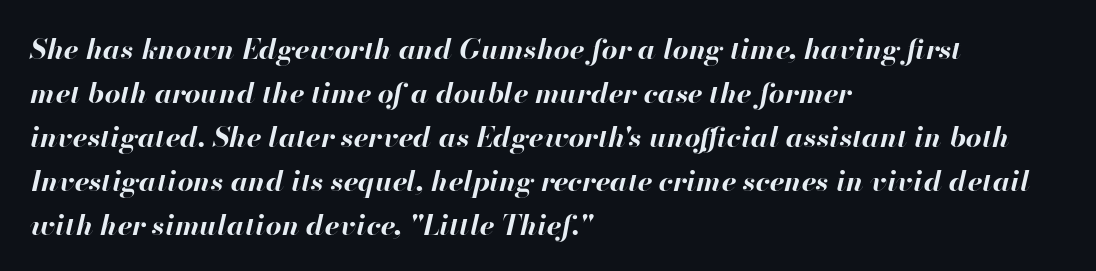
Summary of vertical rhythm: regular, with standard interline spacing. Standard letterfit; no display-style spreading of the glyphs. Any mark beneath the type? The region is blank. Characters are canted at an angle relative to the baseline's perpendicular. If you drew a ruler down the left edge, every line would touch it. Is the type bold? Yes — the strokes are clearly thick and heavy.
